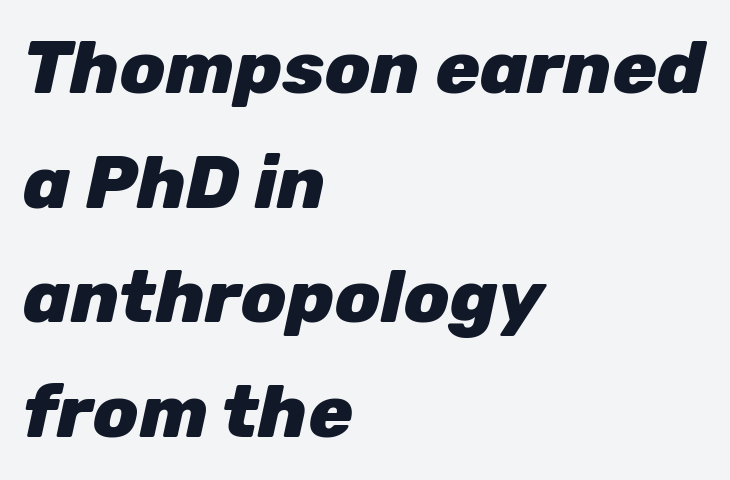
Q: Is the text bold? A: Yes.
Q: Is the text italic (slanted)? A: Yes, it leans right by about 12 degrees.
Q: Is the text underlined? A: No.
Q: How is the paragraph aligned? A: Left-aligned.
Q: Is the spacing between letters normal or unusually wide? A: Normal.
Q: Is the spacing between lines tight, normal or loose? A: Normal.
Q: Width (condensed, normal, or wide)? A: Normal.
Q: Stroke contrast? A: Low.
Q: x-height? A: Medium.
Q: Monospaced? A: No.
